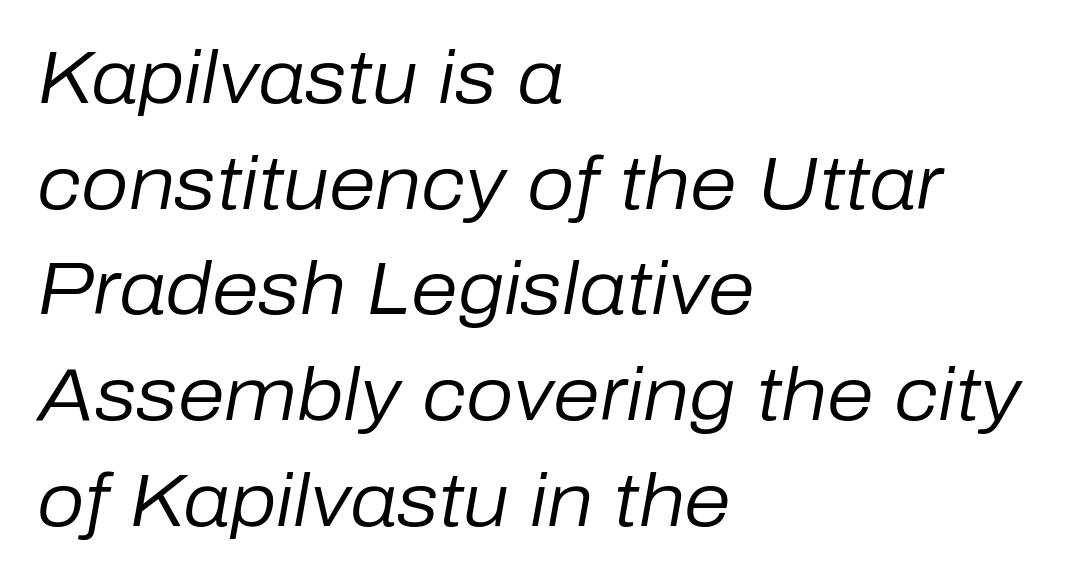
Whoever set this chose a conventional vertical rhythm. There is no visible air inserted between adjacent glyphs. The typography opts for an oblique posture over an upright one. Bare-footed words on every line. In CSS terms this would be text-align: left.
